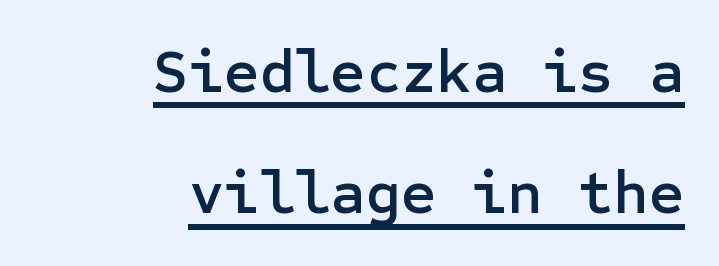
The image shows 61 px sans-serif type, upright; set right-aligned, loose line spacing (1.99x), normal letter spacing, underlined; low stroke contrast and a medium x-height.
